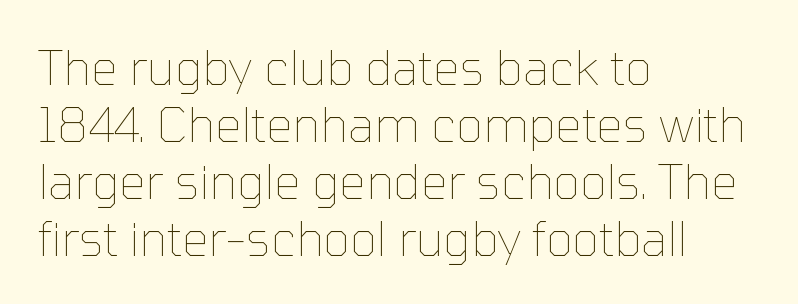
Each row of text sits above clean, open space. The strokes carry an ordinary text weight at most. These lines stack with their left ends in a neat column. Varying glyph widths throughout — classic text-font behaviour.
